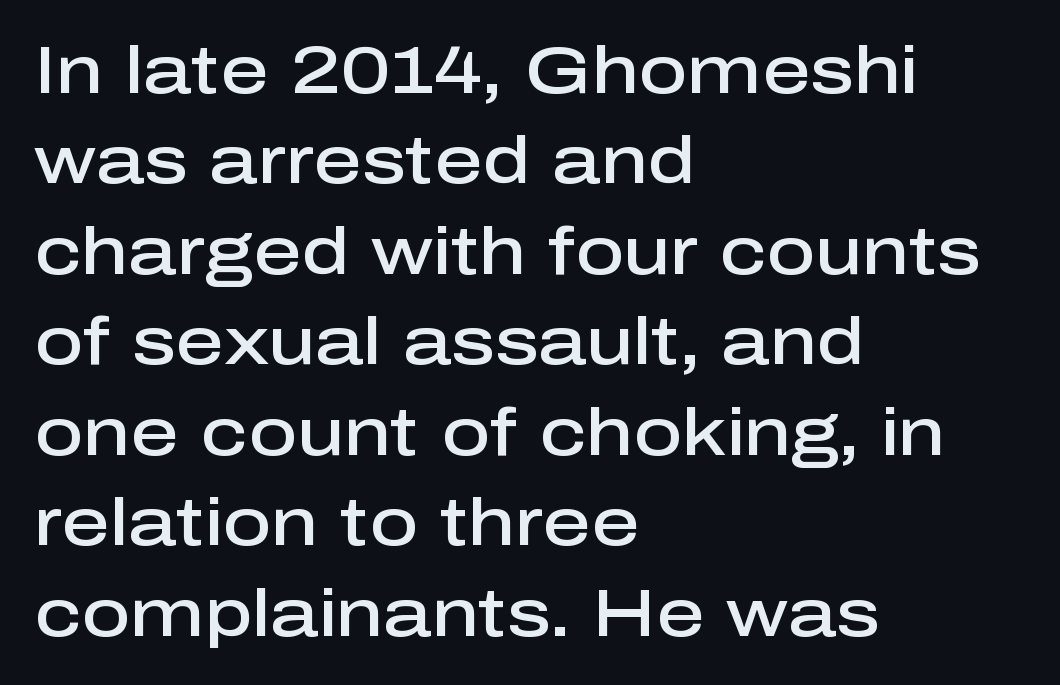
Honestly, the letter spacing is just normal — you wouldn't notice it. You could not count columns in this text — the font is proportionally spaced. A typesetter would mark this as roman, not italic. Each glyph is drawn with semibold strokes, heavier than normal yet not fully bold. A typesetter would label this face a sans. The rows are spaced the way most documents space them.
